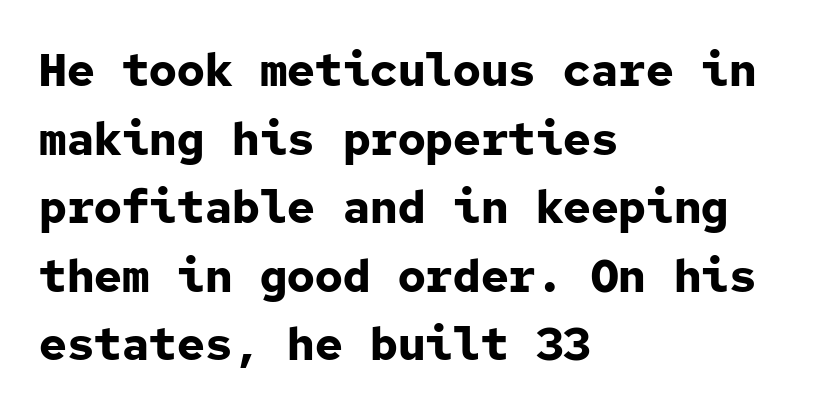
Does the weight exceed regular? Yes, all the way to bold. Are there feet on the stems? There aren't — it's a sans. Letter spacing: default. The letters march in equal steps, a hallmark of fixed-pitch type.
